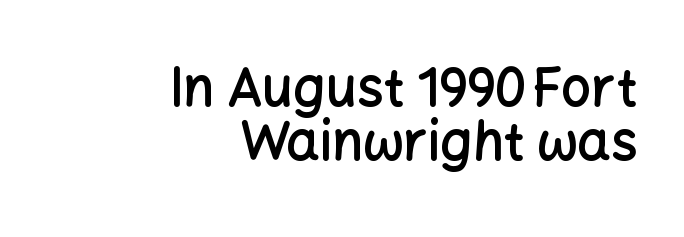
Q: Is the text bold? A: Semi-bold.
Q: Is the text italic (slanted)? A: No, it is upright.
Q: Is the typeface a serif or a sans-serif typeface? A: Sans-serif.
Q: Is the text underlined? A: No.
Q: How is the paragraph aligned? A: Right-aligned.
Q: Is the spacing between letters normal or unusually wide? A: Normal.
Q: Is the spacing between lines tight, normal or loose? A: Tight.
Q: Width (condensed, normal, or wide)? A: Normal.
Q: Stroke contrast? A: Low.
Q: x-height? A: Medium.
Q: Monospaced? A: No.
